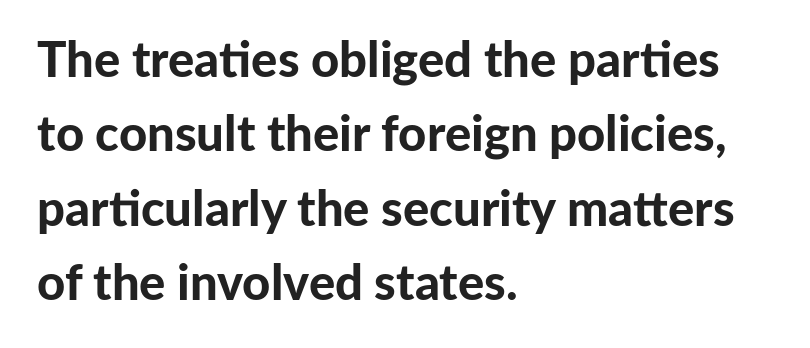
The image shows 49 px bold sans-serif type, upright; set left-aligned, normal line spacing (1.52x), normal letter spacing, not underlined; low stroke contrast and a medium x-height.
